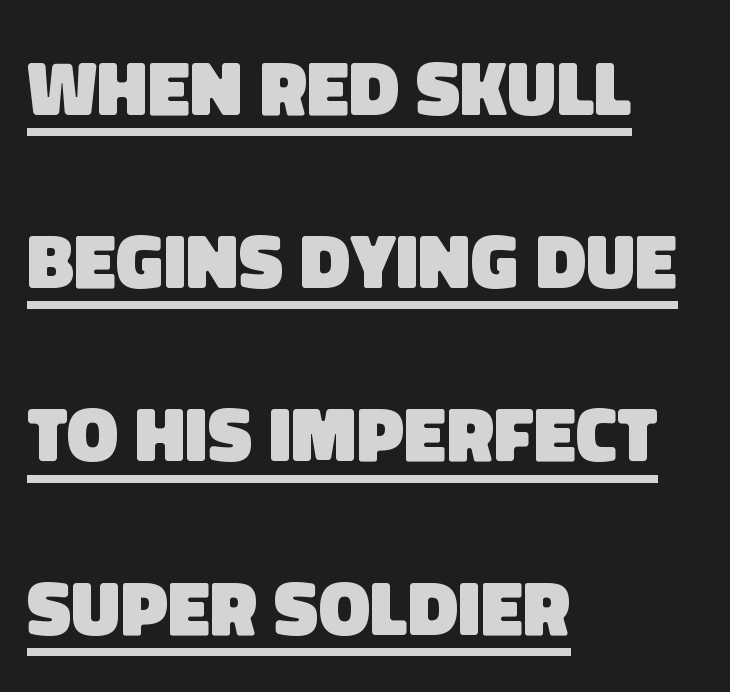
The image shows 77 px heavy sans-serif type; set left-aligned, loose line spacing (2.25x), normal letter spacing, underlined; low stroke contrast and a large x-height.
